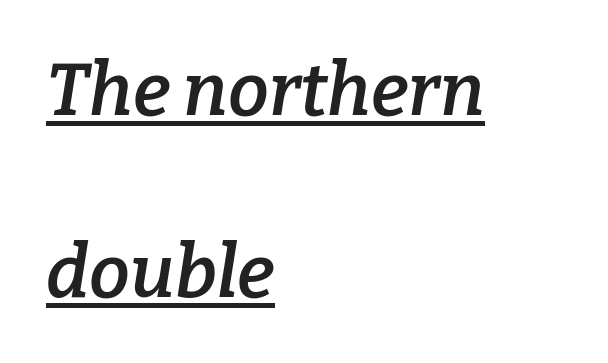
Compared with undecorated copy, this sample adds a rule below the words. This is oblique type, the kind used for emphasis or titles. To sum up the face: it has serifs. The letters advance in unequal steps, a hallmark of proportional type. On the weight axis this lands at semibold, roughly 600. Caption: multi-line text, flush left, ragged right.
